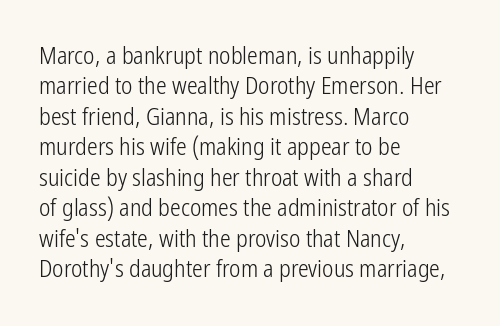
Q: Is the text bold? A: No.
Q: Is the text italic (slanted)? A: No, it is upright.
Q: Is the text underlined? A: No.
Q: How is the paragraph aligned? A: Left-aligned.
Q: Is the spacing between letters normal or unusually wide? A: Normal.
Q: Is the spacing between lines tight, normal or loose? A: Normal.
